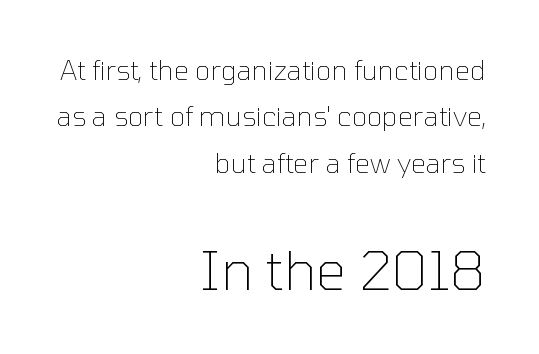
Classification — sans serif. The letters advance in unequal steps, a hallmark of proportional type. This is the regular roman posture of the typeface. The zone under the glyphs is completely vacant. Each line ends at the same right margin while the left side varies. The rendering enlarges the type as you move from the upper chunk to the lower.
